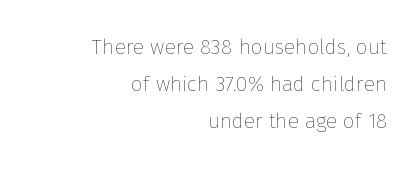
Q: Is the text bold? A: No.
Q: Is the text italic (slanted)? A: No, it is upright.
Q: Is the text underlined? A: No.
Q: How is the paragraph aligned? A: Right-aligned.
Q: Is the spacing between letters normal or unusually wide? A: Normal.
